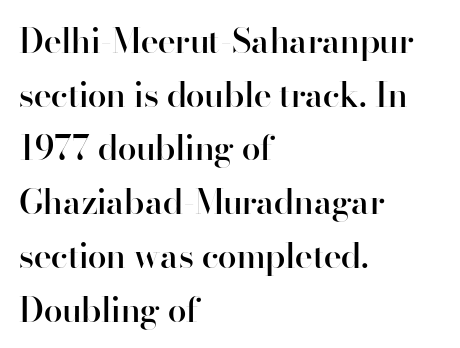
The image shows 34 px semibold sans-serif type, upright; set left-aligned, normal line spacing (1.58x), normal letter spacing, not underlined; high stroke contrast and a small x-height.
